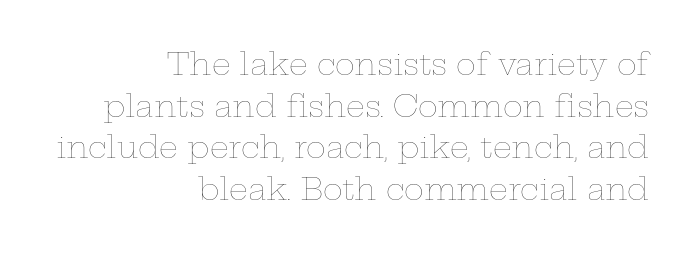
{"italic": "no", "bold": "no", "weight": "thin", "width": "wide", "stroke_contrast": "low", "x_height": "medium", "monospaced": "no", "underline": "no", "align": "right", "line_spacing": "normal", "line_spacing_ratio": 1.39, "letter_spacing": "normal", "letter_spacing_em": 0.0, "glyph_px": 30}
